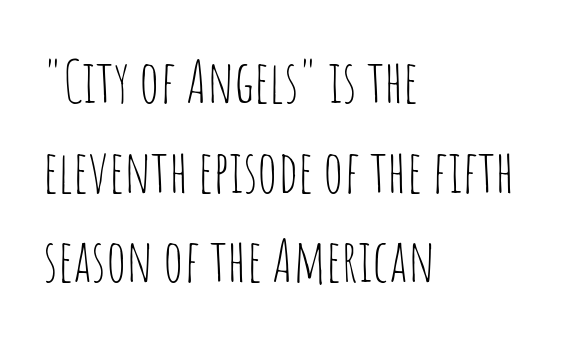
{"serif": "no", "italic": "no", "bold": "no", "weight": "thin", "width": "condensed", "stroke_contrast": "low", "x_height": "large", "monospaced": "no", "underline": "no", "align": "left", "line_spacing": "normal", "line_spacing_ratio": 1.52, "letter_spacing": "normal", "letter_spacing_em": 0.0, "glyph_px": 59}
